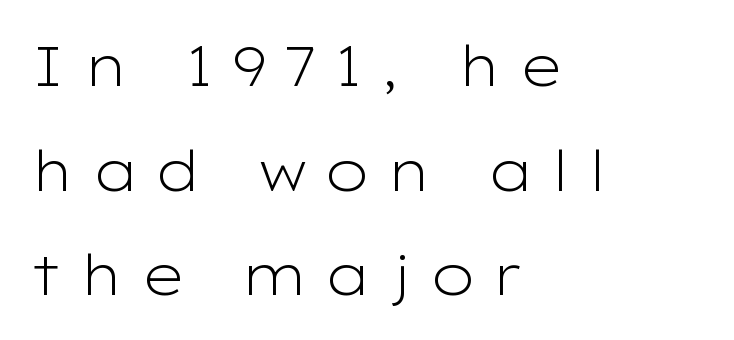
{"serif": "no", "italic": "no", "bold": "no", "weight": "light", "width": "wide", "stroke_contrast": "low", "x_height": "medium", "monospaced": "no", "underline": "no", "align": "left", "line_spacing_ratio": 1.87, "letter_spacing": "wide", "letter_spacing_em": 0.29, "glyph_px": 56}
